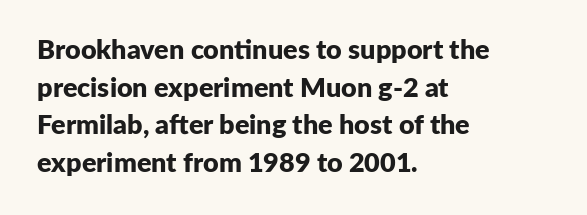
Its strokes are broad and dark, the hallmark of bold type. The letterforms sit shoulder to shoulder at normal distance. Horizontal alignment here is leftward, the default for most running prose. Each new line begins a customary step beneath the previous one. Has an underline been added? It has not. Characters remain perfectly vertical along every line.
